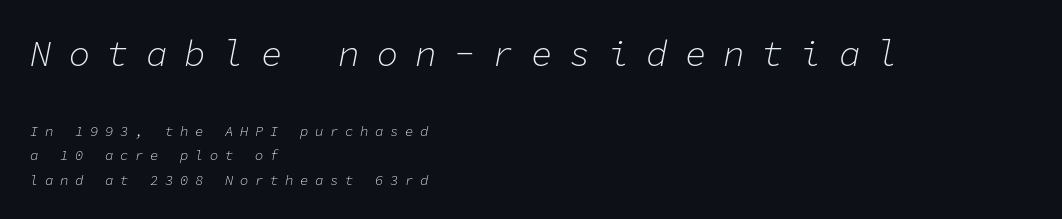
Substantial extra tracking has been applied to these lines. Look at the glyph heights: the upper group is clearly the bigger setting. You could count columns in this text — the font is strictly monospaced. Has an underline been added? It has not.
